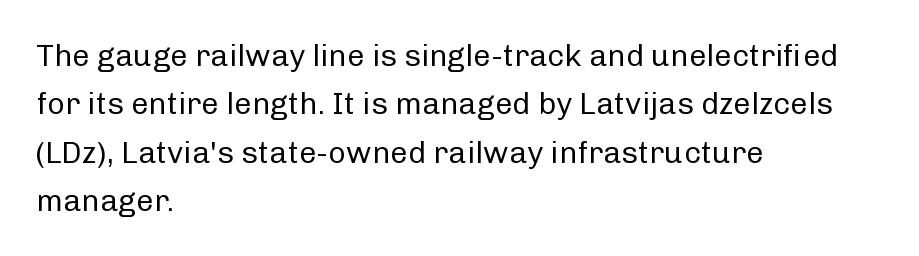
The letters advance in unequal steps, a hallmark of proportional type. Notice how the stems are strictly vertical — no italics here. Rule under the text: the space is simply empty. Quick note: interline space is typical. In CSS terms this would be text-align: left.
